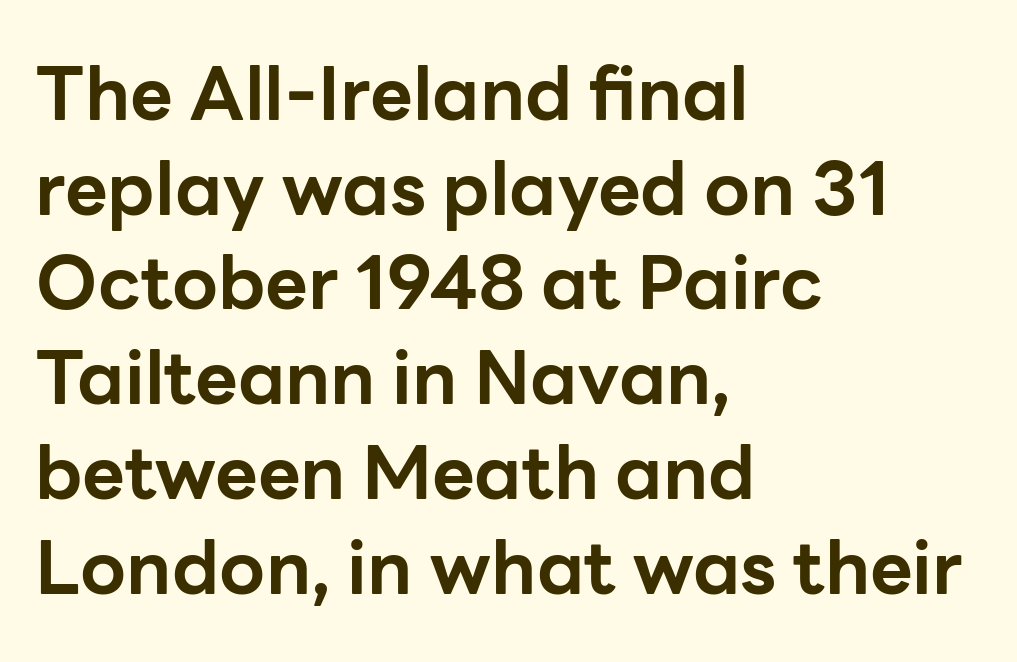
The image shows 74 px bold sans-serif type, upright; set left-aligned, normal line spacing (1.28x), normal letter spacing, not underlined; low stroke contrast and a medium x-height.
